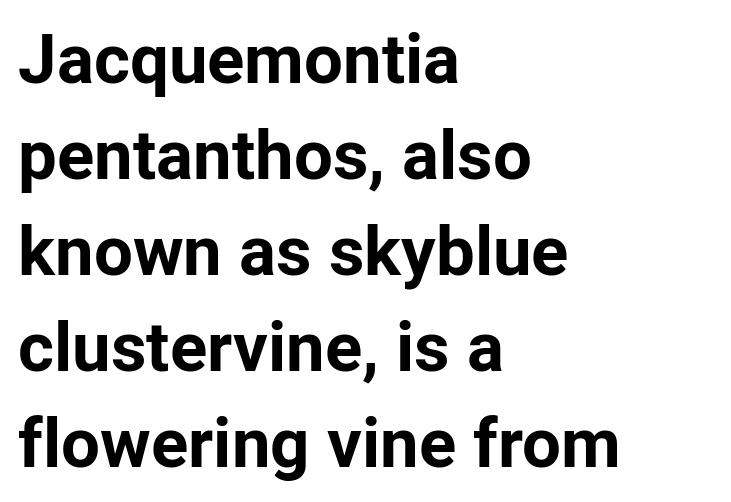
{"serif": "no", "italic": "no", "bold": "yes", "weight": "bold", "width": "normal", "stroke_contrast": "low", "x_height": "medium", "monospaced": "no", "underline": "no", "align": "left", "line_spacing": "normal", "line_spacing_ratio": 1.39, "letter_spacing": "normal", "letter_spacing_em": 0.0, "glyph_px": 69}
